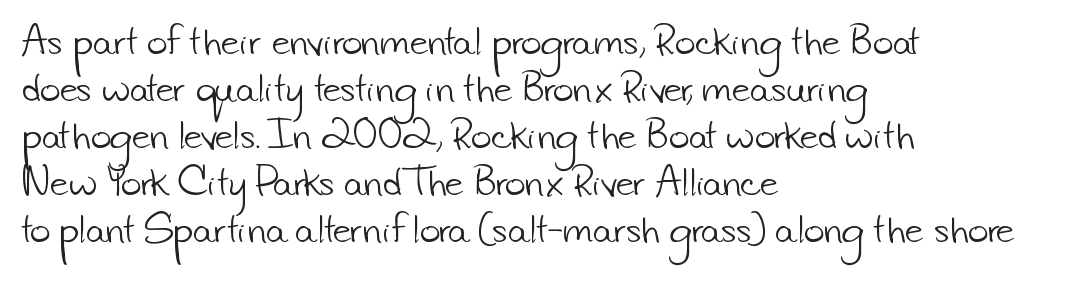
{"serif": "no", "bold": "no", "weight": "light", "width": "normal", "stroke_contrast": "low", "x_height": "small", "monospaced": "no", "underline": "no", "align": "left", "line_spacing": "normal", "line_spacing_ratio": 1.34, "letter_spacing": "normal", "letter_spacing_em": 0.0, "glyph_px": 35}
